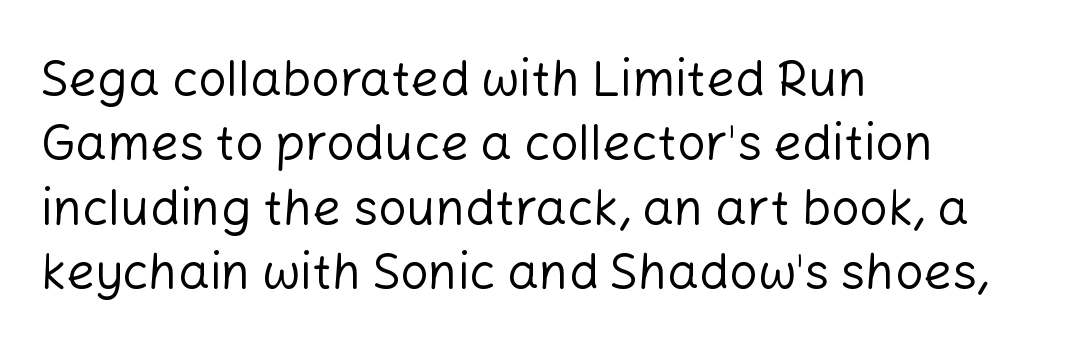
Q: Is the text bold? A: No.
Q: Is the text italic (slanted)? A: No, it is upright.
Q: Is the typeface a serif or a sans-serif typeface? A: Sans-serif.
Q: Is the text underlined? A: No.
Q: How is the paragraph aligned? A: Left-aligned.
Q: Is the spacing between letters normal or unusually wide? A: Normal.
Q: Is the spacing between lines tight, normal or loose? A: Normal.
Q: Width (condensed, normal, or wide)? A: Normal.
Q: Stroke contrast? A: Low.
Q: x-height? A: Medium.
Q: Monospaced? A: No.
